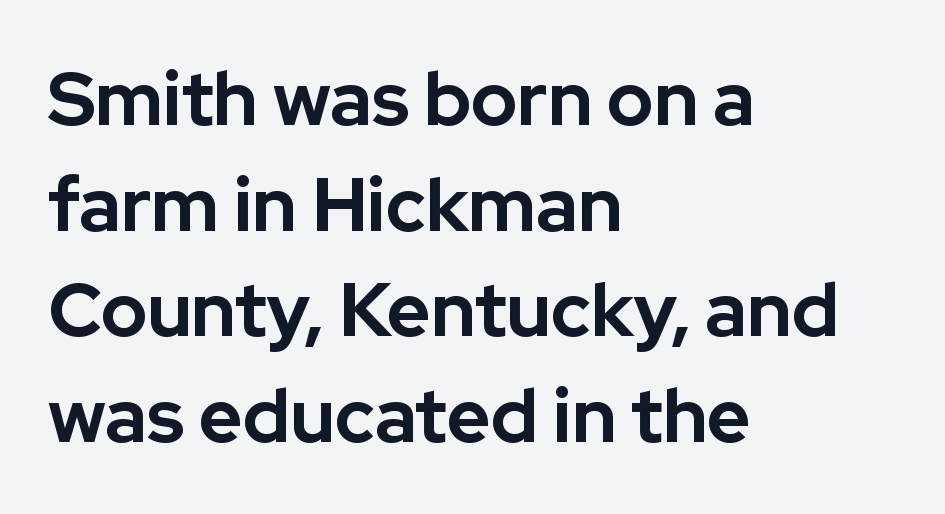
{"serif": "no", "italic": "no", "bold": "yes", "weight": "bold", "width": "normal", "stroke_contrast": "low", "x_height": "medium", "monospaced": "no", "underline": "no", "align": "left", "line_spacing": "normal", "line_spacing_ratio": 1.41, "letter_spacing": "normal", "letter_spacing_em": 0.0, "glyph_px": 75}
